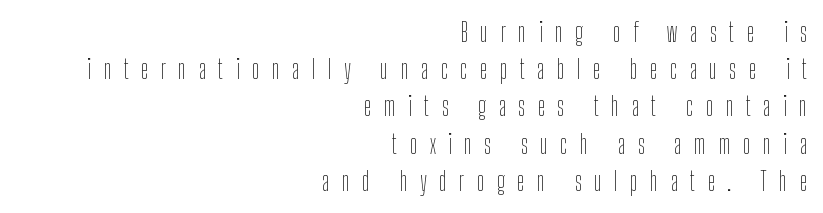
{"italic": "no", "bold": "no", "underline": "no", "align": "right", "line_spacing": "normal", "line_spacing_ratio": 1.43, "letter_spacing": "wide", "letter_spacing_em": 0.47, "glyph_px": 26}
